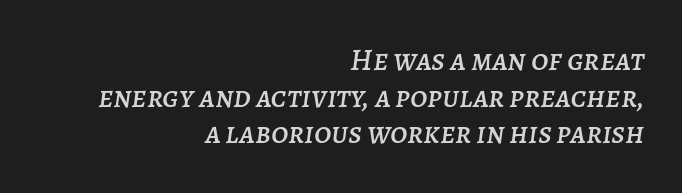
Q: Is the text italic (slanted)? A: Yes, it leans right by about 7 degrees.
Q: Is the text underlined? A: No.
Q: How is the paragraph aligned? A: Right-aligned.
Q: Is the spacing between letters normal or unusually wide? A: Normal.
Q: Width (condensed, normal, or wide)? A: Normal.
Q: Stroke contrast? A: Low.
Q: x-height? A: Large.
Q: Monospaced? A: No.
